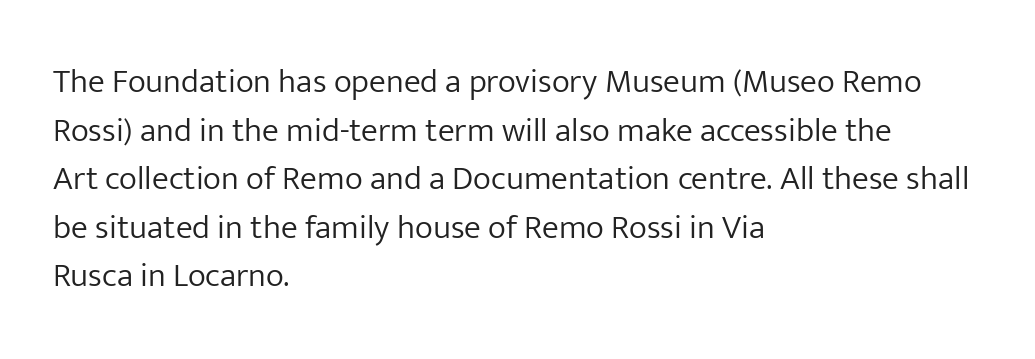
In CSS terms this would be text-align: left. Typographically, this falls in the sans-serif category. Characters remain perfectly vertical along every line. The face used here is proportionally spaced, like ordinary book or web type. What's the leading like? Ordinary, nothing unusual. Each stroke keeps to a modest, everyday thickness or less.
